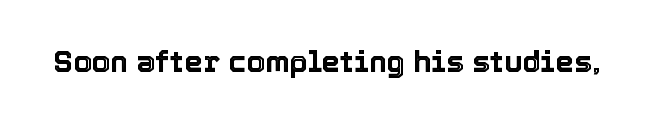
Q: Is the text italic (slanted)? A: No, it is upright.
Q: Is the text underlined? A: No.
Q: Is the spacing between letters normal or unusually wide? A: Normal.
Q: Width (condensed, normal, or wide)? A: Normal.
Q: x-height? A: Medium.
Q: Monospaced? A: No.
